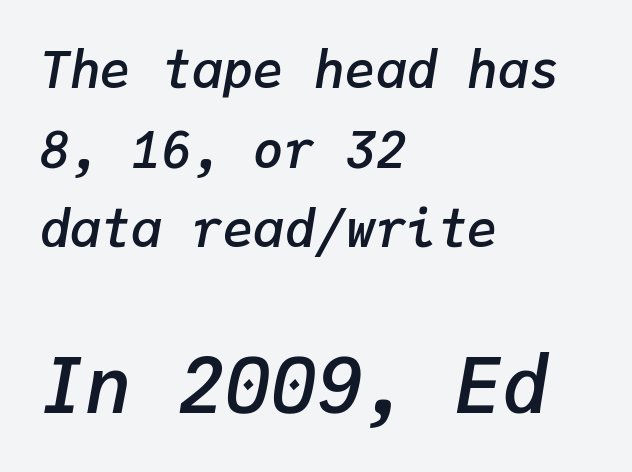
Q: Is the text bold? A: Semi-bold.
Q: Is the text italic (slanted)? A: Yes, it leans right by about 9 degrees.
Q: Is the text underlined? A: No.
Q: How is the paragraph aligned? A: Left-aligned.
Q: Is the spacing between letters normal or unusually wide? A: Normal.
Q: Is the spacing between lines tight, normal or loose? A: Normal.
Q: Which block of text is set in a larger size, the first (top) or the second (bottom)? A: The second (bottom) one.
Q: Width (condensed, normal, or wide)? A: Normal.
Q: Stroke contrast? A: Low.
Q: x-height? A: Medium.
Q: Monospaced? A: Yes.
